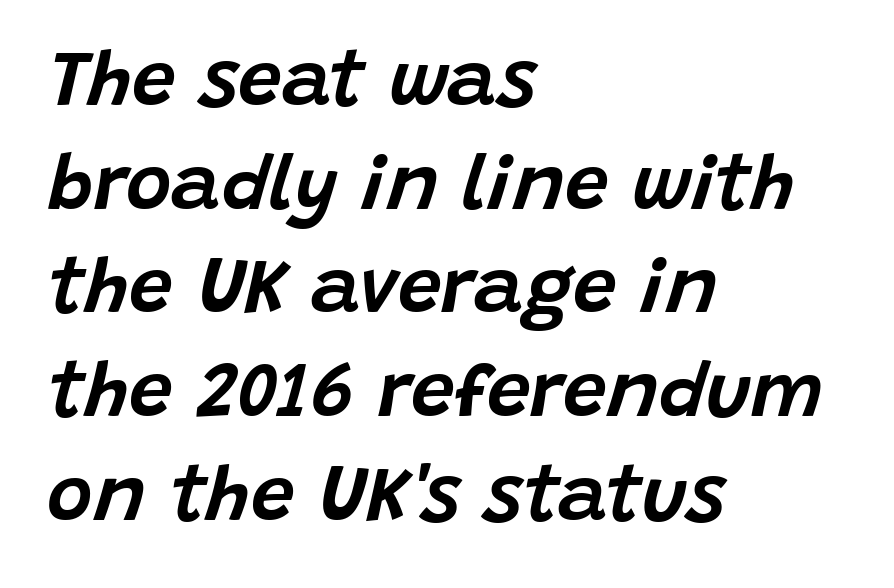
Varying glyph widths throughout — classic text-font behaviour. The font's italic variant was chosen for this text. The vertical gap from one line to the next is medium. The glyphs are unaccompanied by any horizontal stroke below them. All the whitespace from short lines collects on the right. Words appear dense and cohesive because spacing is normal.
